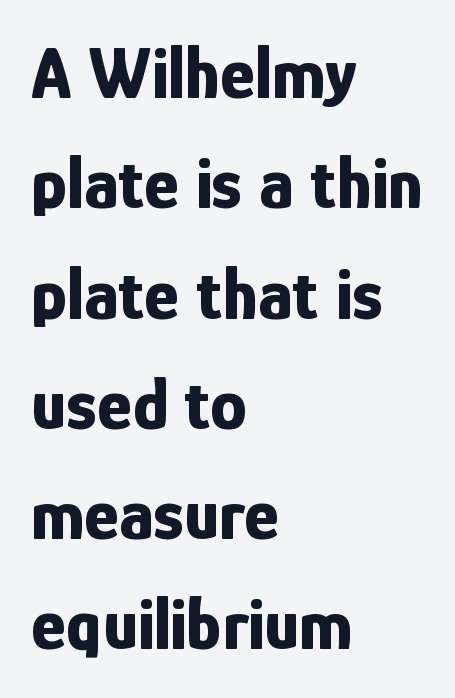
{"serif": "no", "italic": "no", "bold": "yes", "weight": "bold", "width": "condensed", "stroke_contrast": "low", "x_height": "medium", "monospaced": "no", "underline": "no", "align": "left", "line_spacing": "normal", "line_spacing_ratio": 1.49, "letter_spacing": "normal", "letter_spacing_em": 0.0, "glyph_px": 74}
